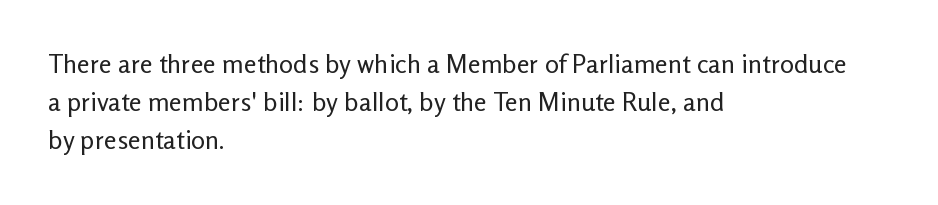
{"italic": "no", "bold": "no", "underline": "no", "align": "left", "line_spacing": "normal", "line_spacing_ratio": 1.47, "letter_spacing": "normal", "letter_spacing_em": 0.0, "glyph_px": 26}
